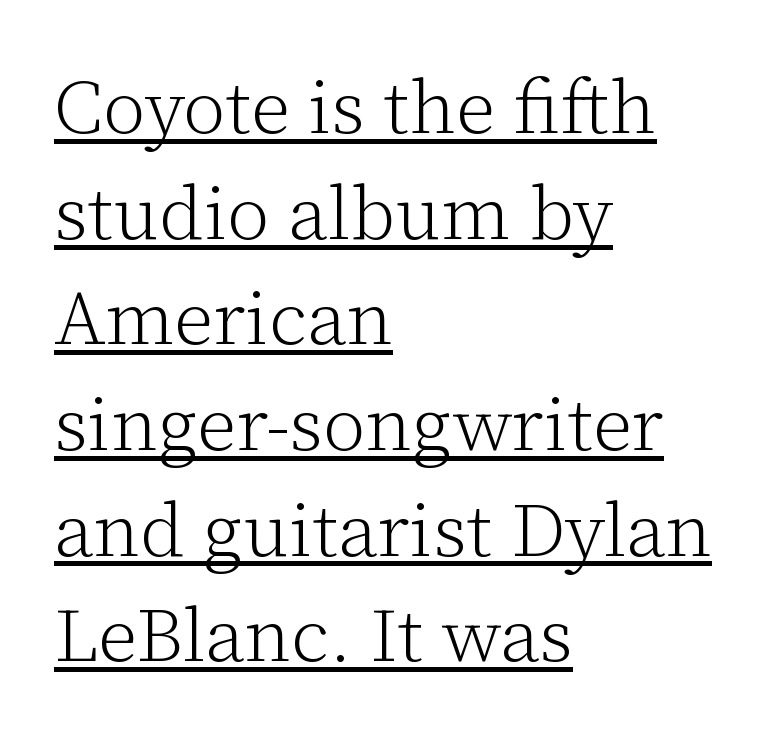
{"serif": "yes", "italic": "no", "bold": "no", "weight": "light", "width": "normal", "stroke_contrast": "low", "x_height": "medium", "monospaced": "no", "underline": "yes", "align": "left", "line_spacing": "normal", "line_spacing_ratio": 1.39, "letter_spacing": "normal", "letter_spacing_em": 0.0, "glyph_px": 76}
